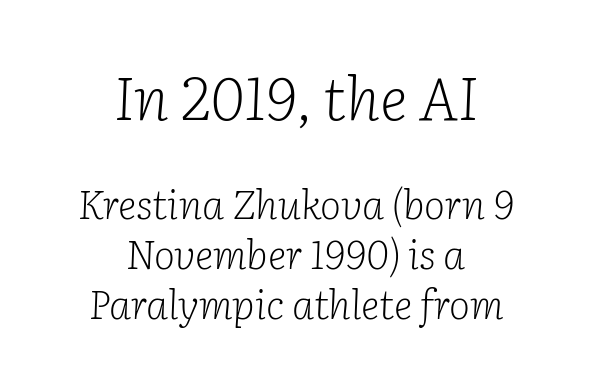
The image shows 60 px light serif type, italic (leaning right); set centered, line spacing 1.24x, normal letter spacing, not underlined; the first (top) block is 1.5x larger; low stroke contrast and a medium x-height.
